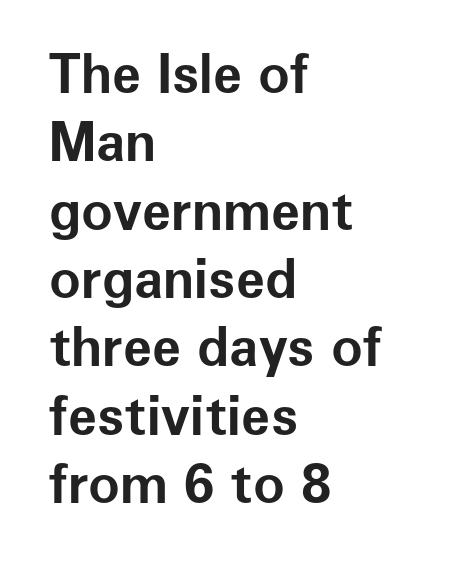
The image shows 53 px bold sans-serif type, upright; set left-aligned, normal line spacing (1.29x), normal letter spacing, not underlined; low stroke contrast and a medium x-height.
